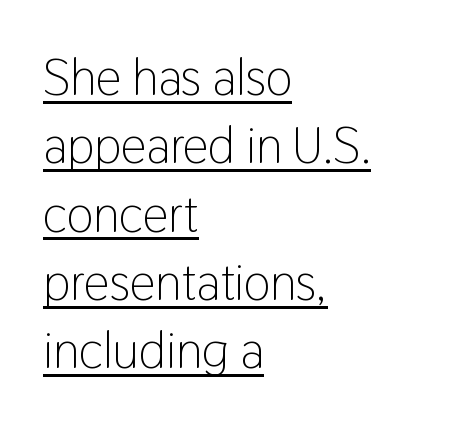
Unbolded letterforms with no extra heft. Here the glyphs are tracked normally, forming tight word shapes. The designer left line spacing at the default. Spacing verdict: proportional, widths tailored to each character. The type family on display is of the sans-serif kind. Beneath each row of characters lies a ruled line.
